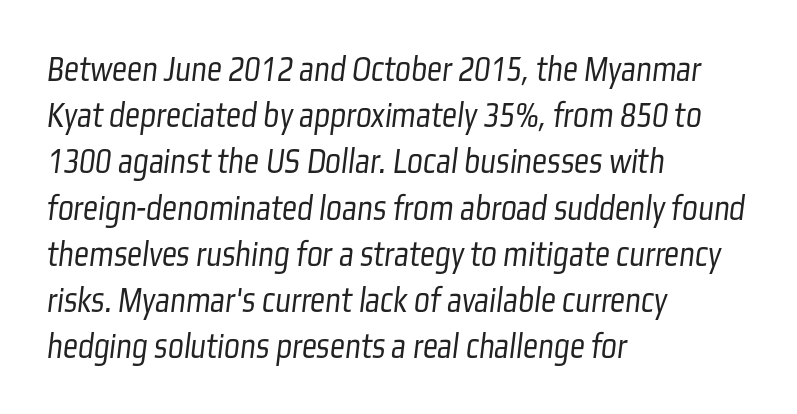
Horizontal alignment here is leftward, the default for most running prose. Looks like regular typesetting: each glyph gets only the width it needs. One glance says typical: line gaps are just what's usual. Nobody touched the tracking dial on this one.
